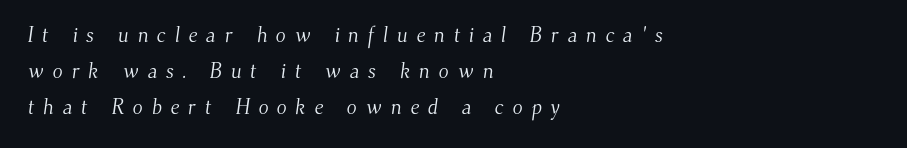
Vertical stems look standard width or narrower in stroke. Rule under the text: the space is simply empty. Typeset ragged right — the left edge is the straight one. The letters are spread apart with noticeably loose tracking.
